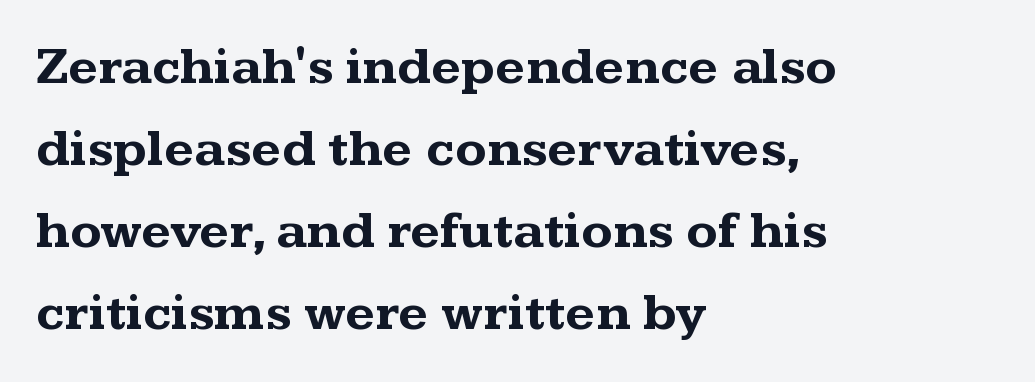
{"serif": "yes", "italic": "no", "bold": "yes", "weight": "bold", "width": "wide", "stroke_contrast": "medium", "x_height": "medium", "monospaced": "no", "underline": "no", "align": "left", "line_spacing": "normal", "line_spacing_ratio": 1.58, "letter_spacing": "normal", "letter_spacing_em": 0.0, "glyph_px": 52}
